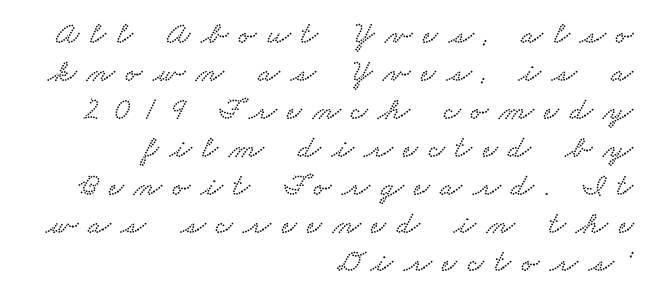
The lines in this sample share a right terminus and differ only in where they begin. Note the varied advance widths — an 'i' is clearly narrower than an 'm'. Observe the wide spacing: letters keep a clear distance from each other. Unlike a clean sans, this face finishes its strokes with serifs. Type without underlining.
